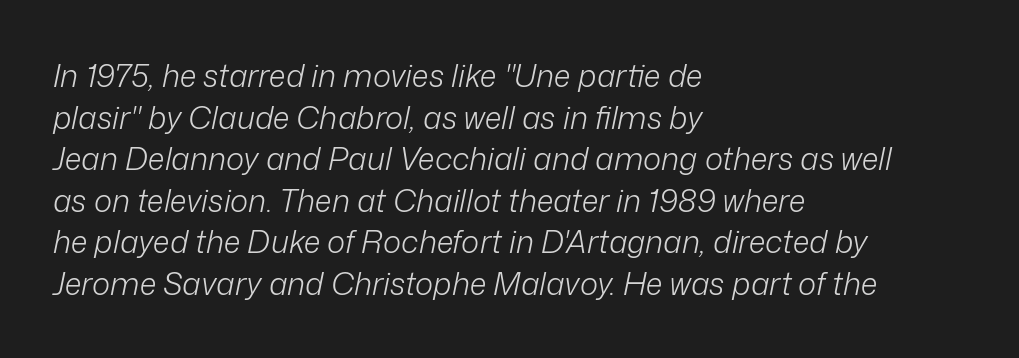
{"italic": "yes", "lean": "right", "slant_degrees": 12, "bold": "no", "weight": "light", "width": "normal", "stroke_contrast": "low", "x_height": "medium", "monospaced": "no", "underline": "no", "align": "left", "line_spacing": "normal", "line_spacing_ratio": 1.34, "letter_spacing": "normal", "letter_spacing_em": 0.0, "glyph_px": 31}
